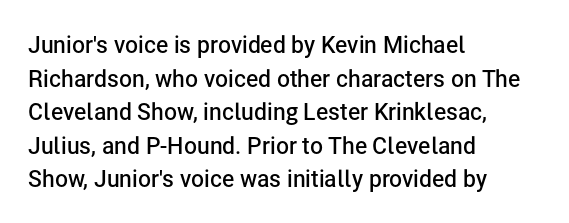
Q: Is the text bold? A: Semi-bold.
Q: Is the text italic (slanted)? A: No, it is upright.
Q: Is the text underlined? A: No.
Q: How is the paragraph aligned? A: Left-aligned.
Q: Is the spacing between letters normal or unusually wide? A: Normal.
Q: Is the spacing between lines tight, normal or loose? A: Normal.
